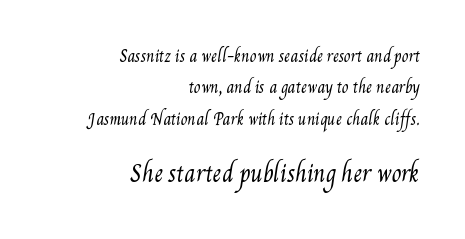
Honestly, the rows look like they've been pulled way apart. Weight class: somewhere from thin through regular. The emphasis by scale lands on block number two, below. The passage shown has conventional tracking throughout.
